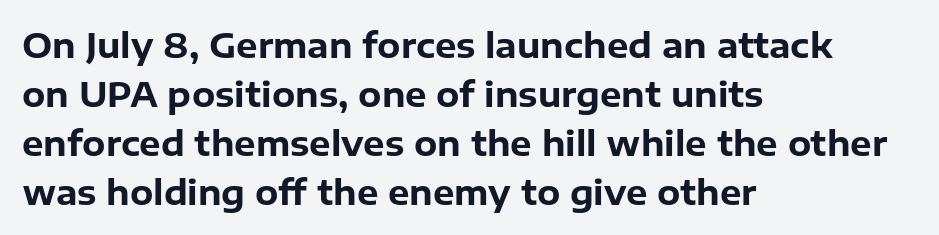
The image shows 34 px bold sans-serif type, upright; set left-aligned, normal line spacing (1.44x), normal letter spacing, not underlined; low stroke contrast and a medium x-height.
